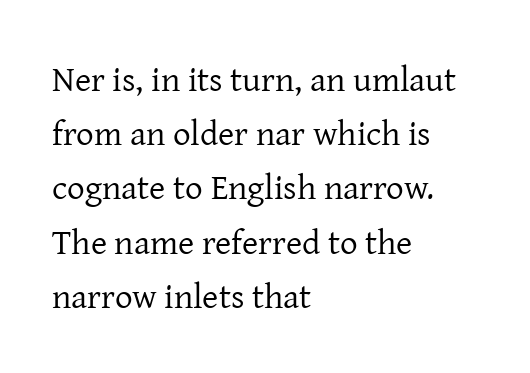
The image shows 35 px regular-weight serif type, upright; set left-aligned, normal line spacing (1.55x), normal letter spacing, not underlined; low stroke contrast and a medium x-height.
